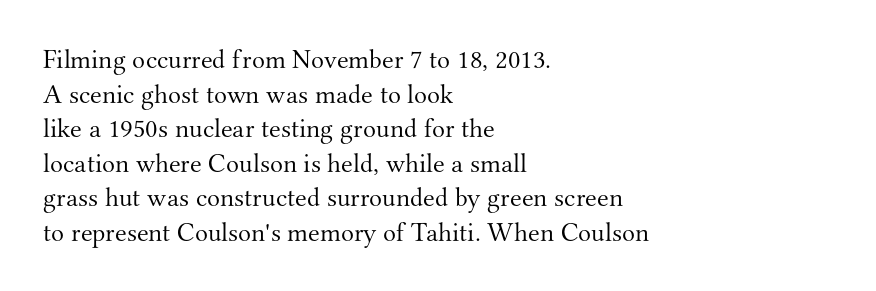
The image shows 27 px text type, upright; set left-aligned, normal line spacing (1.28x), normal letter spacing, not underlined.
